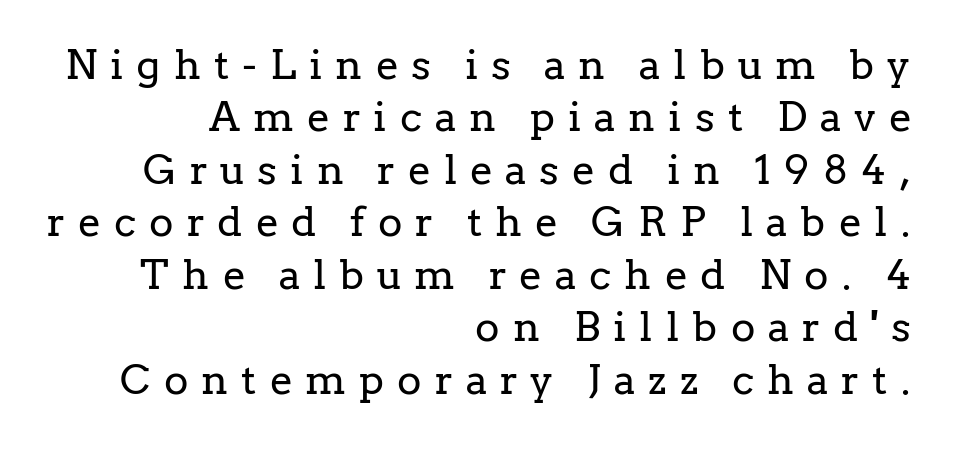
{"serif": "yes", "italic": "no", "bold": "no", "weight": "regular", "width": "normal", "stroke_contrast": "low", "x_height": "medium", "monospaced": "no", "underline": "no", "align": "right", "line_spacing": "normal", "line_spacing_ratio": 1.28, "letter_spacing": "wide", "letter_spacing_em": 0.32, "glyph_px": 41}
